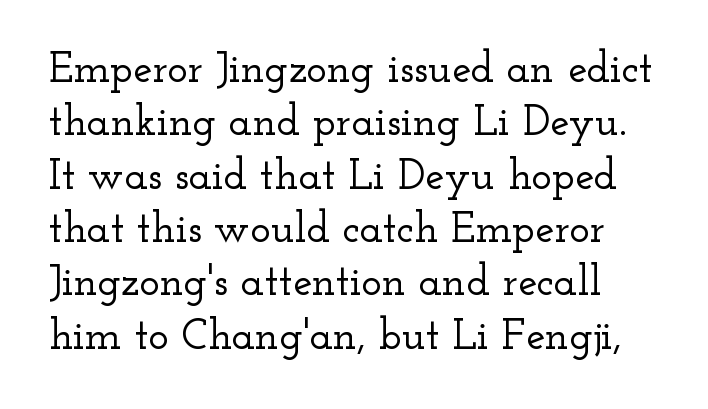
{"serif": "yes", "italic": "no", "width": "wide", "stroke_contrast": "low", "x_height": "small", "monospaced": "no", "underline": "no", "line_spacing_ratio": 1.24, "letter_spacing": "normal", "letter_spacing_em": 0.0, "glyph_px": 43}
